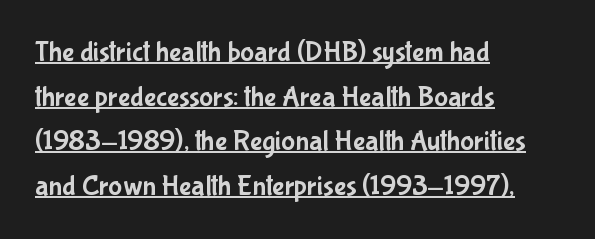
The image shows 29 px condensed sans-serif type, upright; set left-aligned, normal line spacing (1.54x), normal letter spacing, underlined; low stroke contrast and a medium x-height.
